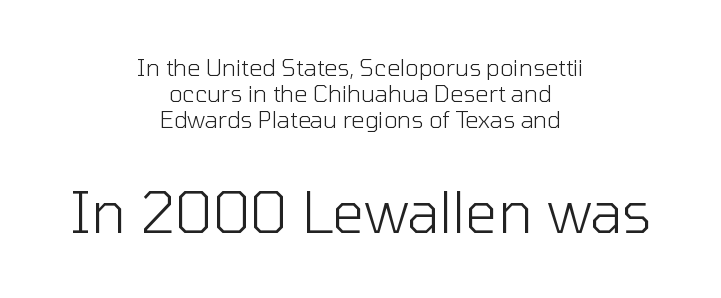
Q: Is the text bold? A: No.
Q: Is the text italic (slanted)? A: No, it is upright.
Q: Is the typeface a serif or a sans-serif typeface? A: Sans-serif.
Q: Is the text underlined? A: No.
Q: How is the paragraph aligned? A: Centered.
Q: Is the spacing between letters normal or unusually wide? A: Normal.
Q: Is the spacing between lines tight, normal or loose? A: Tight.
Q: Which block of text is set in a larger size, the first (top) or the second (bottom)? A: The second (bottom) one.
Q: Width (condensed, normal, or wide)? A: Normal.
Q: Stroke contrast? A: Low.
Q: x-height? A: Medium.
Q: Monospaced? A: No.
